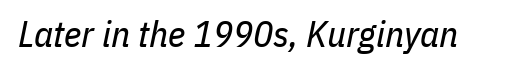
Q: Is the text bold? A: No.
Q: Is the text italic (slanted)? A: Yes, it leans right by about 11 degrees.
Q: Is the text underlined? A: No.
Q: Is the spacing between letters normal or unusually wide? A: Normal.
Q: Width (condensed, normal, or wide)? A: Condensed.
Q: Stroke contrast? A: Low.
Q: x-height? A: Medium.
Q: Monospaced? A: No.
